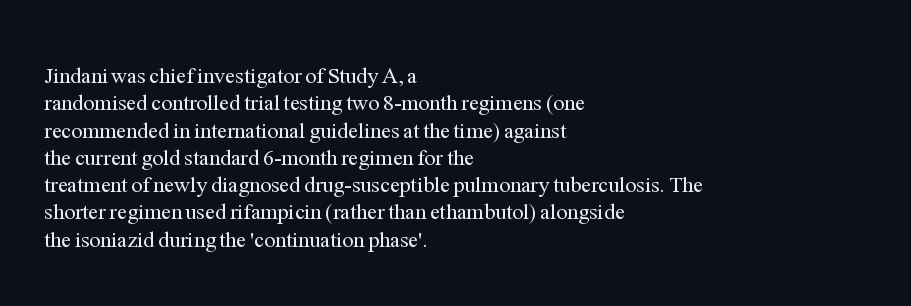
The image shows 22 px text type, upright; set left-aligned, line spacing 1.24x, normal letter spacing, not underlined.
